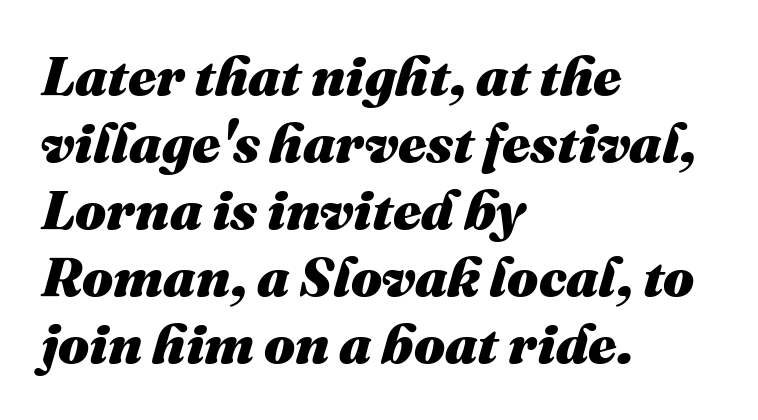
Honestly, there is no underline to notice here at all. What stands out about the letter spacing? Nothing — it is the standard amount. You'd pick this weight for a headline — it's a proper bold. One-word summary of the alignment: left. You could not count columns in this text — the font is proportionally spaced.
